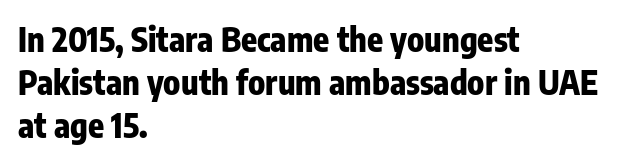
The image shows 33 px heavy, condensed sans-serif type, upright; set left-aligned, normal line spacing (1.31x), normal letter spacing, not underlined; low stroke contrast and a medium x-height.
